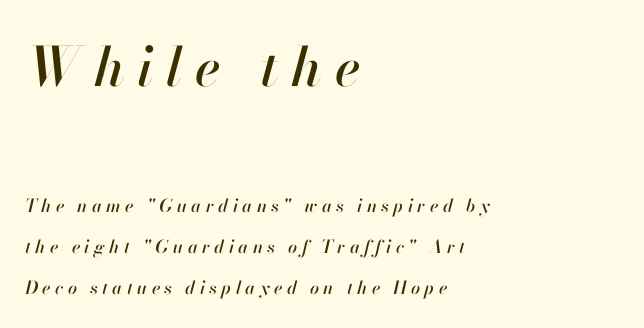
The image shows 54 px text type, italic (leaning right); set left-aligned, loose line spacing (2.28x), unusually wide letter spacing (+0.24 em), not underlined; the first (top) block is 3.0x larger; high stroke contrast and a small x-height.
